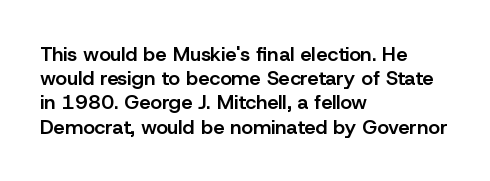
{"italic": "no", "bold": "semi", "underline": "no", "align": "left", "line_spacing_ratio": 1.21, "letter_spacing": "normal", "letter_spacing_em": 0.0, "glyph_px": 20}
